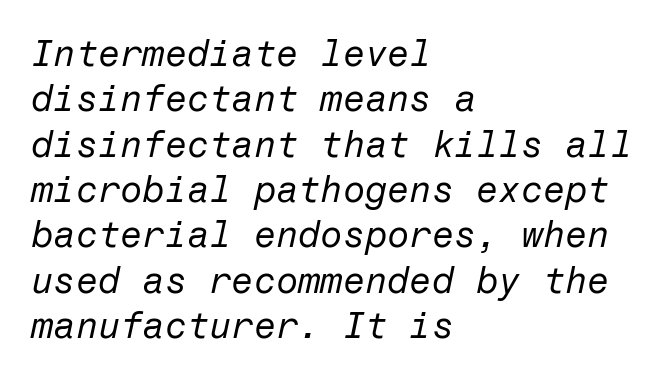
{"italic": "yes", "lean": "right", "slant_degrees": 12, "bold": "no", "weight": "regular", "width": "normal", "stroke_contrast": "low", "x_height": "medium", "underline": "no", "align": "left", "line_spacing": "normal", "line_spacing_ratio": 1.26, "letter_spacing": "normal", "letter_spacing_em": 0.0, "glyph_px": 36}
